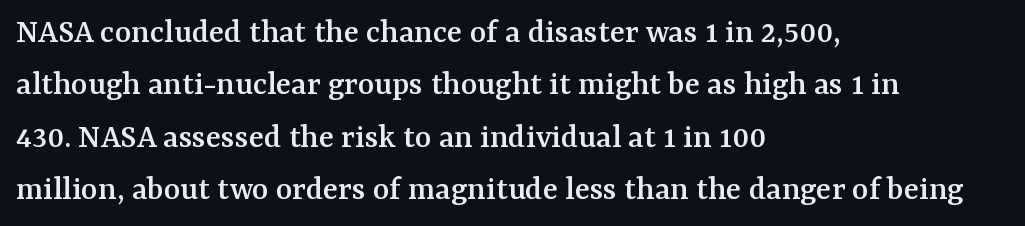
The image shows 35 px serif type, upright; set left-aligned, normal line spacing (1.5x), normal letter spacing, not underlined; medium stroke contrast and a medium x-height.
